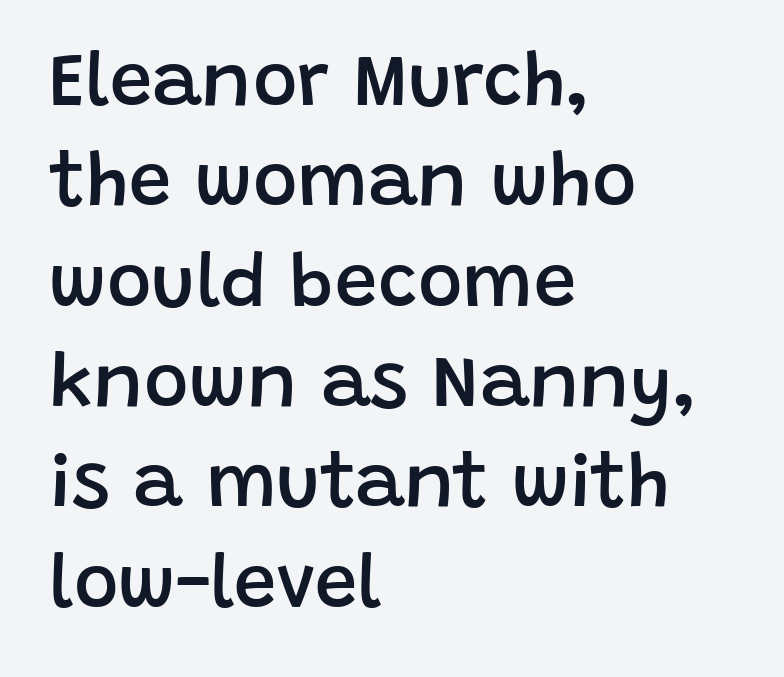
Q: Is the text bold? A: Semi-bold.
Q: Is the text italic (slanted)? A: No, it is upright.
Q: Is the typeface a serif or a sans-serif typeface? A: Sans-serif.
Q: Is the text underlined? A: No.
Q: How is the paragraph aligned? A: Left-aligned.
Q: Is the spacing between letters normal or unusually wide? A: Normal.
Q: Is the spacing between lines tight, normal or loose? A: Normal.
Q: Width (condensed, normal, or wide)? A: Normal.
Q: Stroke contrast? A: Low.
Q: x-height? A: Large.
Q: Monospaced? A: No.
